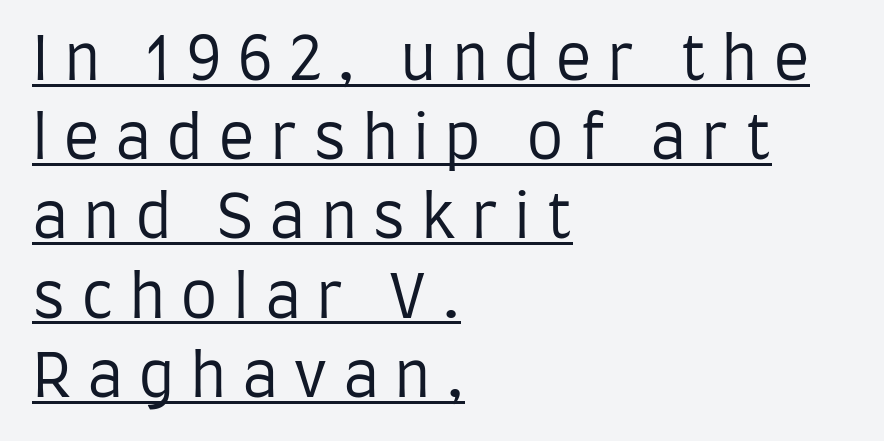
Q: Is the text bold? A: No.
Q: Is the text italic (slanted)? A: No, it is upright.
Q: Is the typeface a serif or a sans-serif typeface? A: Sans-serif.
Q: Is the text underlined? A: Yes.
Q: How is the paragraph aligned? A: Left-aligned.
Q: Is the spacing between letters normal or unusually wide? A: Unusually wide.
Q: Is the spacing between lines tight, normal or loose? A: Normal.
Q: Width (condensed, normal, or wide)? A: Condensed.
Q: Stroke contrast? A: Low.
Q: x-height? A: Large.
Q: Monospaced? A: No.
